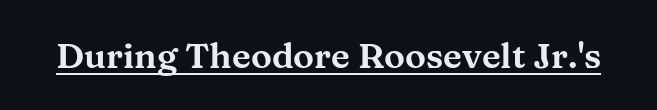
Q: Is the text italic (slanted)? A: No, it is upright.
Q: Is the typeface a serif or a sans-serif typeface? A: Serif.
Q: Is the text underlined? A: Yes.
Q: Is the spacing between letters normal or unusually wide? A: Normal.
Q: Width (condensed, normal, or wide)? A: Wide.
Q: Stroke contrast? A: Medium.
Q: x-height? A: Medium.
Q: Monospaced? A: No.
